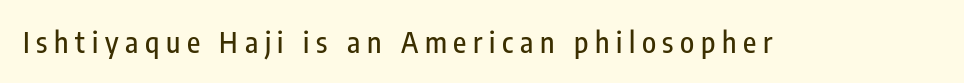
Q: Is the text italic (slanted)? A: No, it is upright.
Q: Is the typeface a serif or a sans-serif typeface? A: Sans-serif.
Q: Is the text underlined? A: No.
Q: Is the spacing between letters normal or unusually wide? A: Unusually wide.
Q: Width (condensed, normal, or wide)? A: Condensed.
Q: Stroke contrast? A: Low.
Q: x-height? A: Medium.
Q: Monospaced? A: No.
